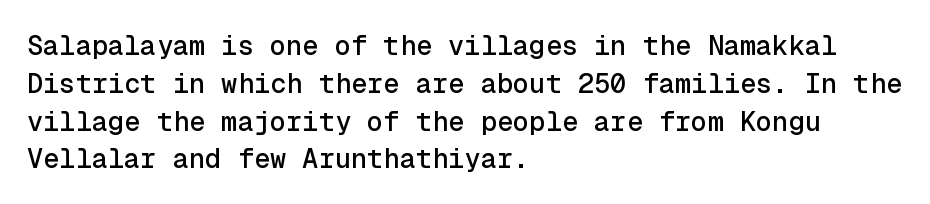
The ragged edge is on the right, which tells us the setting is flush left. Underline: absent. Does the leading feel generous? No, just average. The type is set solid horizontally, with unmodified tracking.
